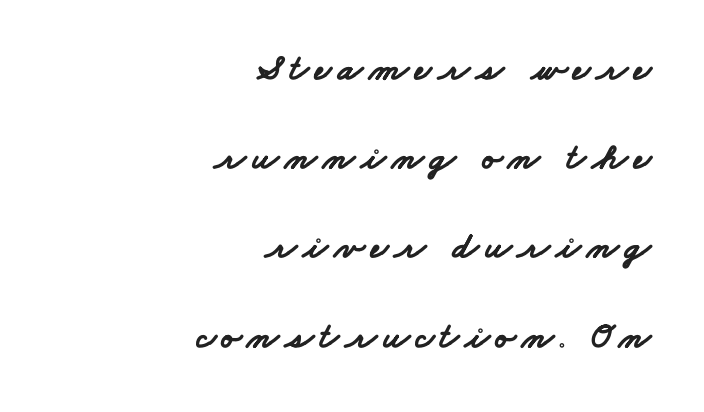
The image shows 37 px bold, wide sans-serif type; set right-aligned, loose line spacing (2.41x), not underlined; low stroke contrast and a small x-height.
